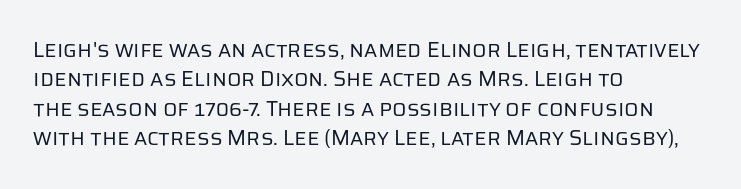
{"italic": "no", "bold": "no", "underline": "no", "align": "left", "line_spacing": "normal", "line_spacing_ratio": 1.4, "letter_spacing": "normal", "letter_spacing_em": 0.0, "glyph_px": 21}
